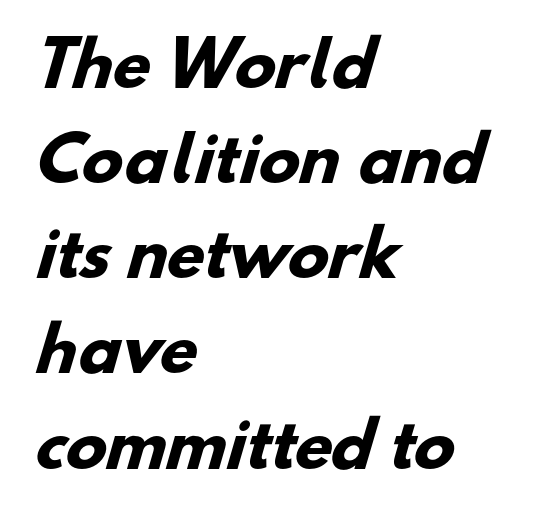
{"serif": "no", "bold": "yes", "weight": "heavy", "width": "normal", "stroke_contrast": "low", "x_height": "small", "monospaced": "no", "underline": "no", "align": "left", "line_spacing": "normal", "line_spacing_ratio": 1.56, "letter_spacing": "normal", "letter_spacing_em": 0.0, "glyph_px": 61}
